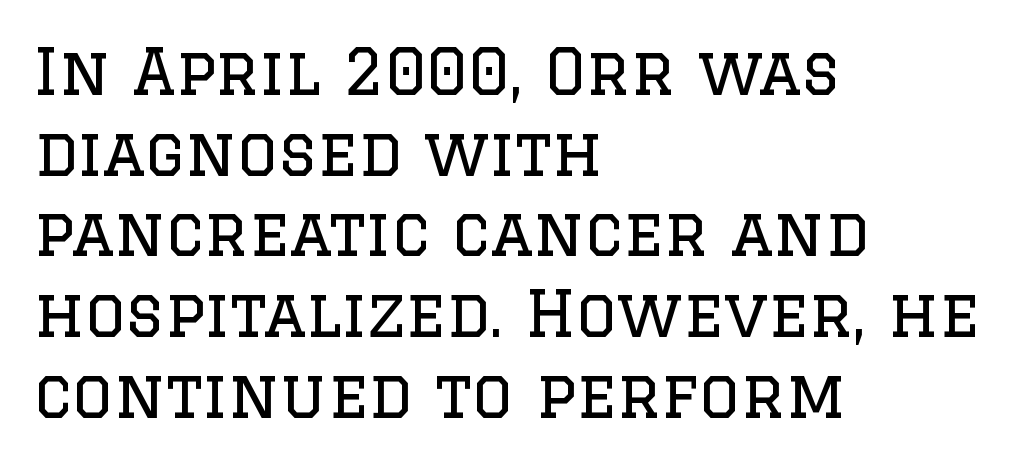
Notice how descenders clear the ascenders below comfortably — that's standard leading. The area under the type is left untouched. Proportional: the letters do not fall into vertical columns. This is the regular roman posture of the typeface. The rendering keeps characters at their native spacing. Old-style or modern, the face here clearly has serifs.
